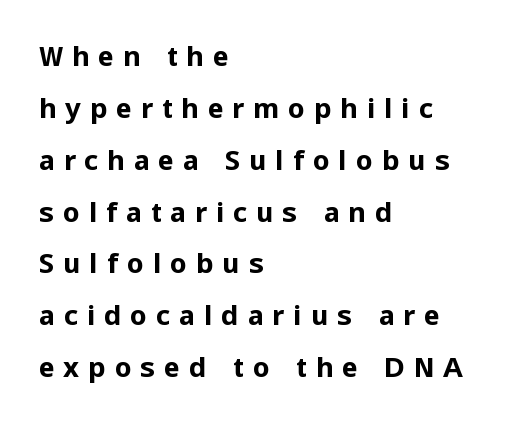
Short and long lines alike share a common starting point at left. Do the letters lean? They stand straight. The passage shown is emphatically bold. Tracking value appears strongly positive — letters spread wide.
